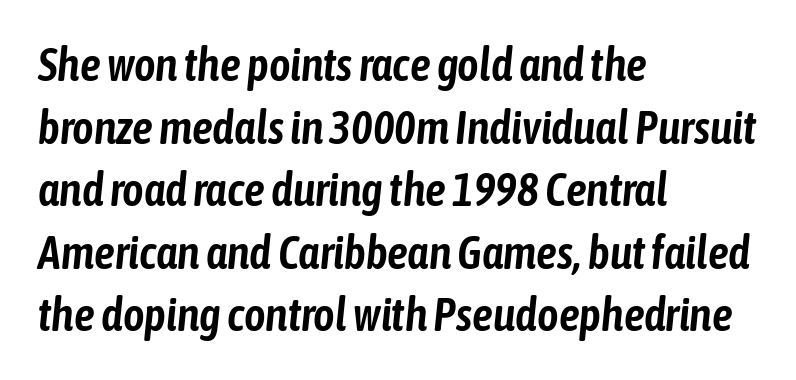
Q: Is the text italic (slanted)? A: Yes, it leans right by about 6 degrees.
Q: Is the text underlined? A: No.
Q: How is the paragraph aligned? A: Left-aligned.
Q: Is the spacing between letters normal or unusually wide? A: Normal.
Q: Is the spacing between lines tight, normal or loose? A: Normal.
Q: Width (condensed, normal, or wide)? A: Condensed.
Q: Stroke contrast? A: Low.
Q: x-height? A: Medium.
Q: Monospaced? A: No.
